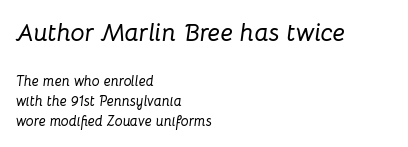
This layout puts the oversized block above and the modest block below. The setting favours the left margin, as ordinary paragraphs usually do. Glyph-to-glyph distance matches everyday printed text. The rows are spaced the way most documents space them. The baseline area is clear. Designer's note — italics engaged.
